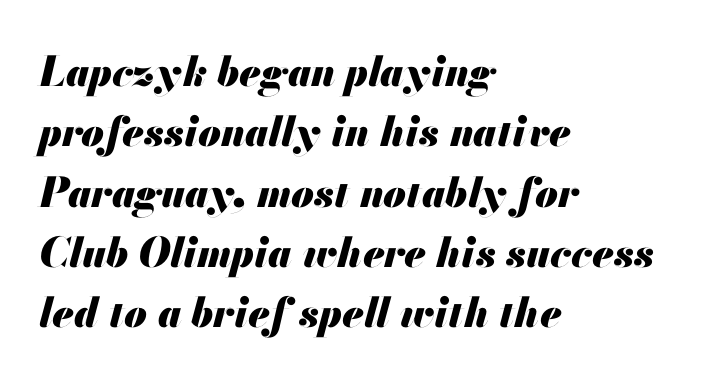
Q: Is the text bold? A: Yes.
Q: Is the text italic (slanted)? A: Yes, it leans right by about 13 degrees.
Q: Is the text underlined? A: No.
Q: How is the paragraph aligned? A: Left-aligned.
Q: Is the spacing between letters normal or unusually wide? A: Normal.
Q: Is the spacing between lines tight, normal or loose? A: Normal.
Q: Width (condensed, normal, or wide)? A: Normal.
Q: Stroke contrast? A: Medium.
Q: x-height? A: Small.
Q: Monospaced? A: No.
